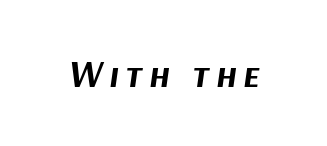
{"italic": "yes", "lean": "right", "slant_degrees": 9, "bold": "yes", "weight": "bold", "width": "normal", "stroke_contrast": "medium", "x_height": "medium", "monospaced": "no", "underline": "no", "glyph_px": 38}
